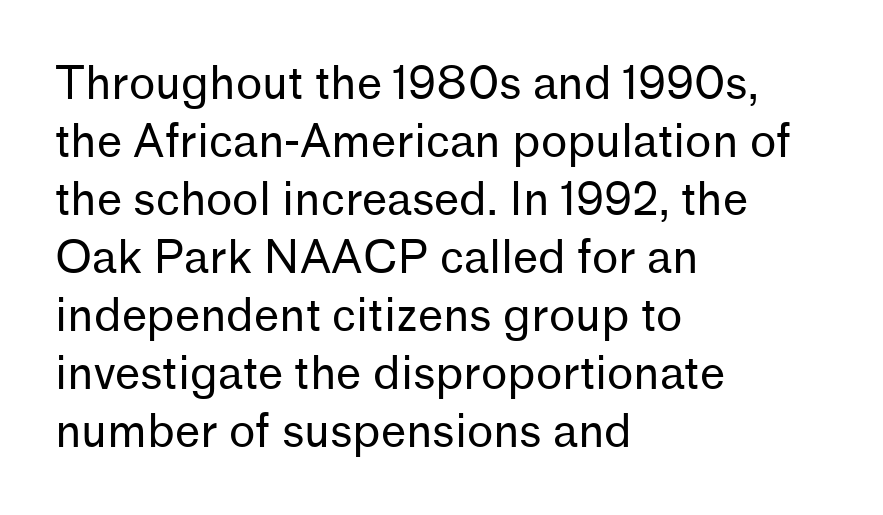
The specimen reads as upright at a glance. Line starts are locked; line ends wander. You could not count columns in this text — the font is proportionally spaced. Glyph-to-glyph distance matches everyday printed text. The font sits on the lighter half of the weight spectrum, regular included. The letters carry no serifs — their stems end cleanly without finishing strokes.
